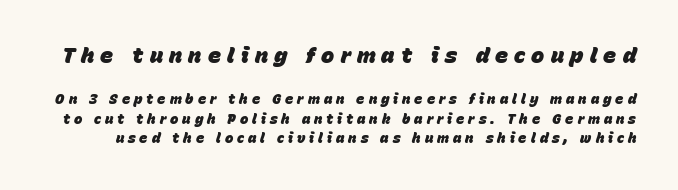
{"italic": "yes", "lean": "right", "slant_degrees": 15, "bold": "yes", "underline": "no", "line_spacing": "normal", "line_spacing_ratio": 1.39, "letter_spacing": "wide", "letter_spacing_em": 0.28, "larger_block": "first", "size_ratio": 1.57, "glyph_px": 22}
